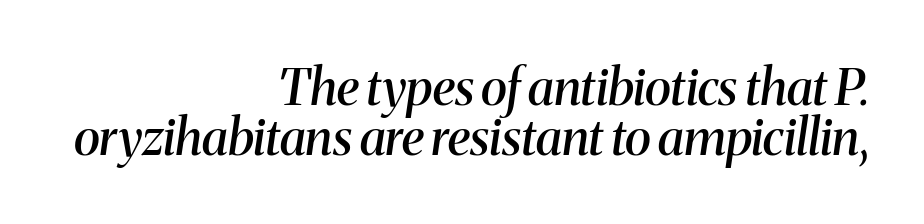
The image shows 50 px semibold serif type, italic (leaning right); set right-aligned, tight line spacing (1.0x), normal letter spacing, not underlined; medium stroke contrast and a medium x-height.
